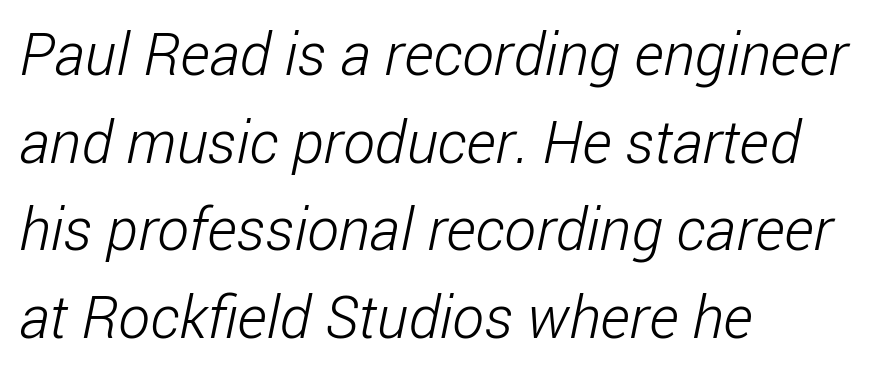
{"serif": "no", "bold": "no", "weight": "light", "width": "condensed", "stroke_contrast": "low", "x_height": "medium", "monospaced": "no", "underline": "no", "align": "left", "line_spacing": "normal", "line_spacing_ratio": 1.46, "letter_spacing": "normal", "letter_spacing_em": 0.0, "glyph_px": 60}
